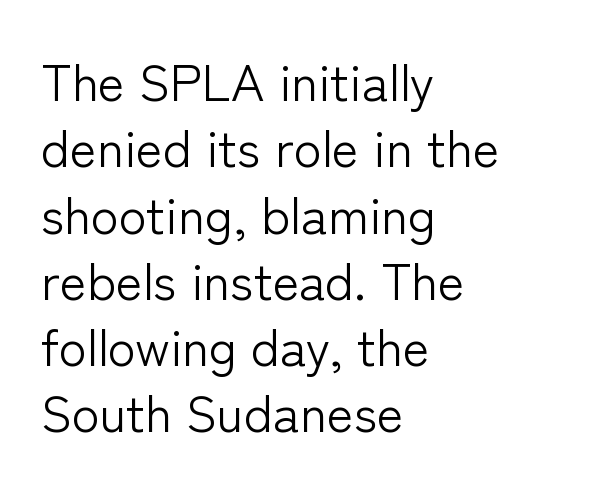
Q: Is the text bold? A: No.
Q: Is the text italic (slanted)? A: No, it is upright.
Q: Is the typeface a serif or a sans-serif typeface? A: Sans-serif.
Q: Is the text underlined? A: No.
Q: How is the paragraph aligned? A: Left-aligned.
Q: Is the spacing between letters normal or unusually wide? A: Normal.
Q: Is the spacing between lines tight, normal or loose? A: Normal.
Q: Width (condensed, normal, or wide)? A: Normal.
Q: Stroke contrast? A: Low.
Q: x-height? A: Medium.
Q: Monospaced? A: No.
